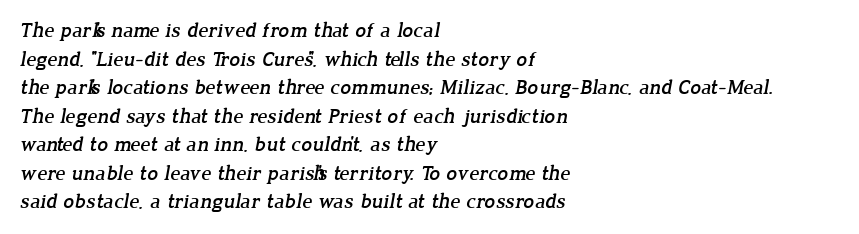
Q: Is the text underlined? A: No.
Q: How is the paragraph aligned? A: Left-aligned.
Q: Is the spacing between letters normal or unusually wide? A: Normal.
Q: Is the spacing between lines tight, normal or loose? A: Normal.
